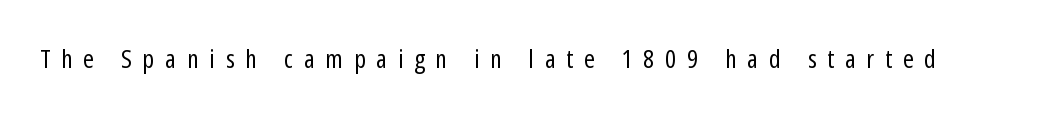
The image shows 26 px text type, upright; set unusually wide letter spacing (+0.42 em), not underlined.
